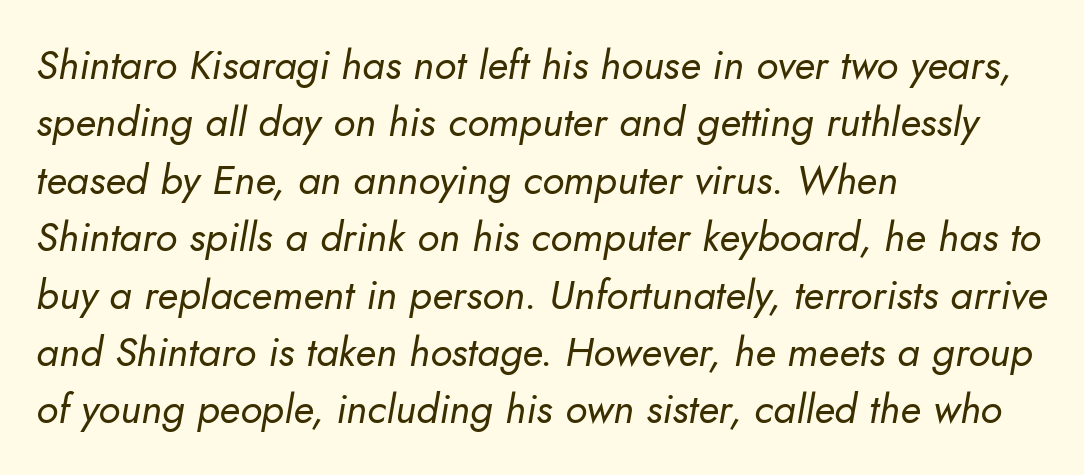
The font's italic variant was chosen for this text. The words here are not underlined. The ragged edge is on the right, which tells us the setting is flush left. The passage shown has conventional tracking throughout. Think of a printed novel: that variable character pitch is what you see here. Compared with typical paragraphs, the rows here are spaced about the same.
